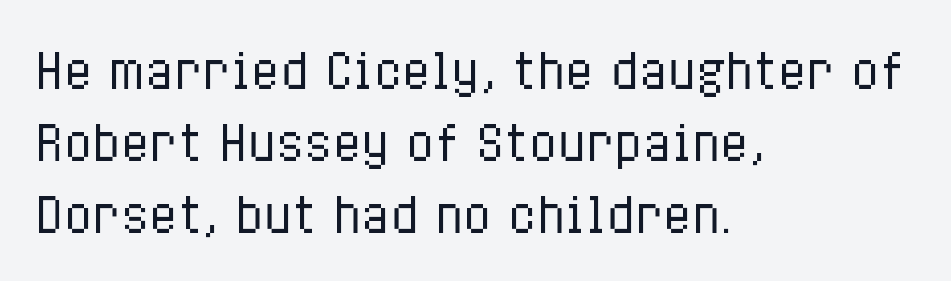
The image shows 47 px regular-weight, condensed type, upright; set left-aligned, normal line spacing (1.53x), normal letter spacing, not underlined; low stroke contrast and a medium x-height.
